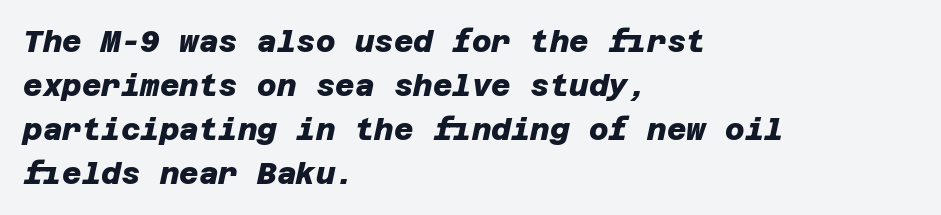
The glyphs have the mass of a bold cut. If you measured baseline to baseline, you'd find a middling distance. In CSS terms this would be text-align: left. To sum up the face: it is a sans, with no serifs.
